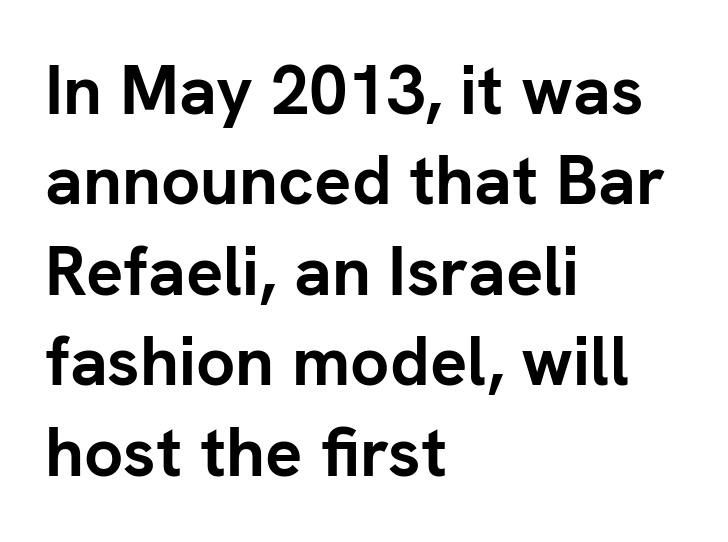
The image shows 69 px semibold sans-serif type, upright; set left-aligned, normal line spacing (1.31x), normal letter spacing, not underlined; low stroke contrast and a medium x-height.
